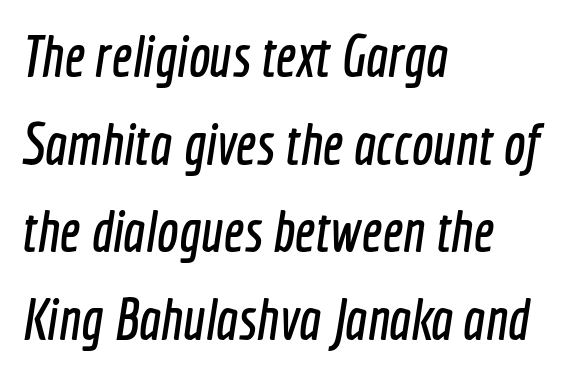
Unmarked baselines from the first word to the last. No extra tracking has been applied to these lines. A typesetter would call this proportional, since set widths differ per character. The lines are quadded left. Serifs: no, the terminals of the letterforms are clean.
